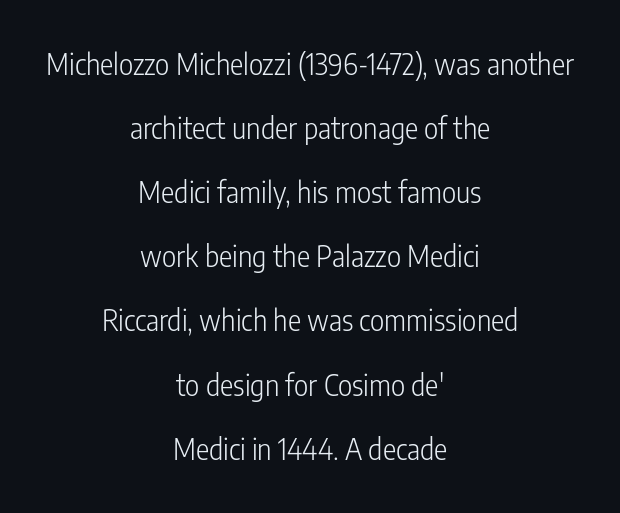
Type without underlining. The rendering uses natural spacing where letterforms have individual widths. Does the copy run flush right? No — it is centered line by line. Interline gaps are noticeably wide in this sample.
